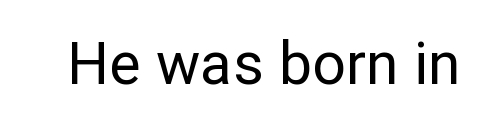
The image shows 59 px regular-weight sans-serif type, upright; set normal letter spacing, not underlined; low stroke contrast and a medium x-height.
